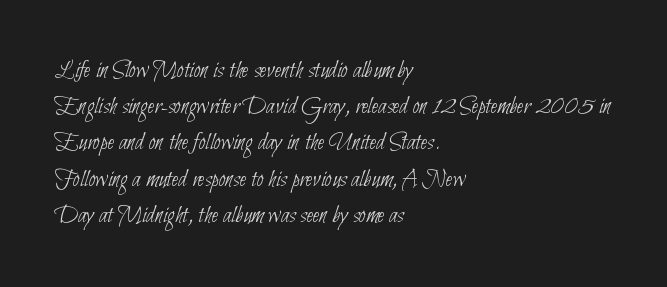
Q: Is the text bold? A: No.
Q: Is the text underlined? A: No.
Q: How is the paragraph aligned? A: Left-aligned.
Q: Is the spacing between letters normal or unusually wide? A: Normal.
Q: Is the spacing between lines tight, normal or loose? A: Normal.
